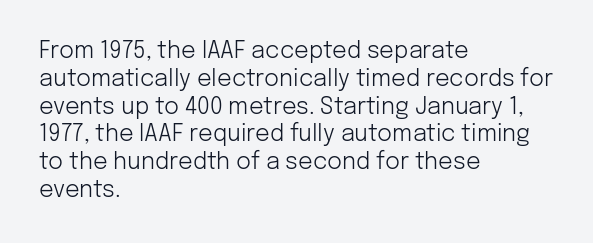
{"italic": "no", "bold": "no", "underline": "no", "align": "left", "line_spacing_ratio": 1.21, "letter_spacing": "normal", "letter_spacing_em": 0.0, "glyph_px": 23}
